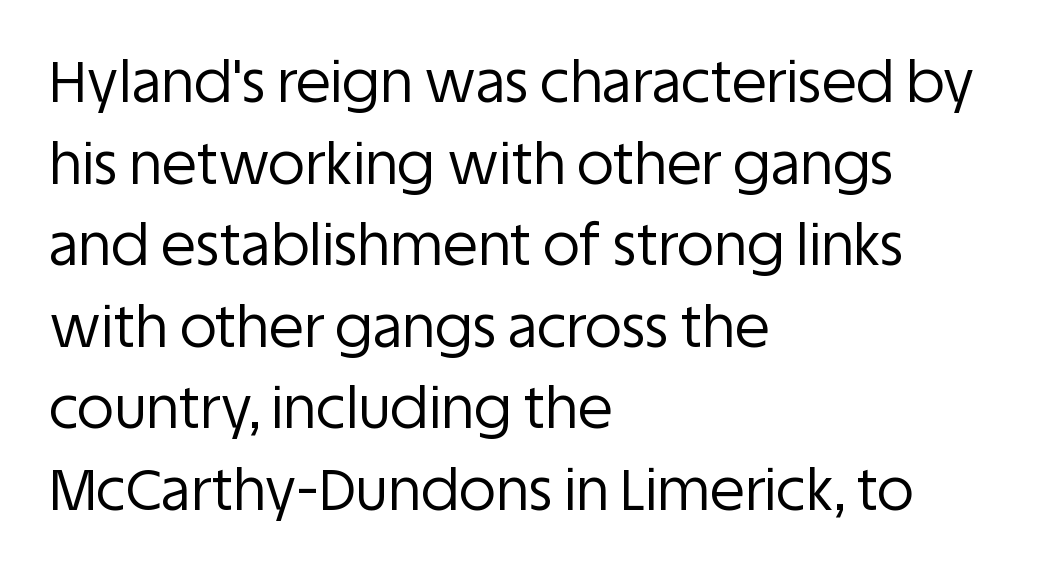
Each stroke keeps to a modest, everyday thickness or less. The text was rendered using a sans face with plain stroke endings. Nobody drew a line under any word here. Interline gaps are of average width in this sample. Notice how the stems are strictly vertical — no italics here.
